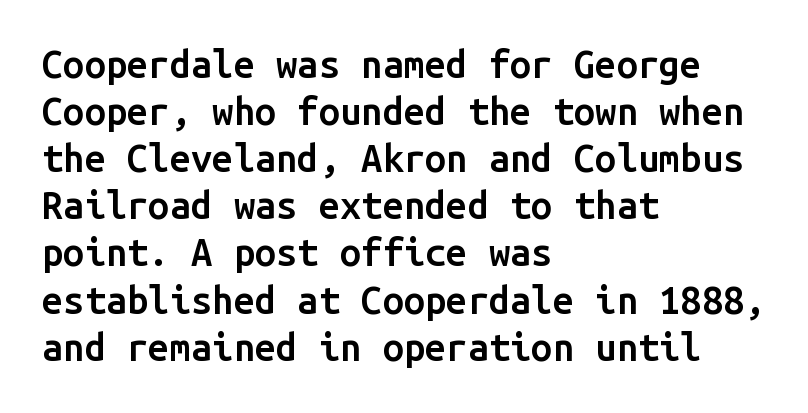
{"serif": "no", "italic": "no", "bold": "semi", "weight": "semibold", "width": "normal", "stroke_contrast": "low", "x_height": "medium", "monospaced": "yes", "underline": "no", "align": "left", "line_spacing_ratio": 1.24, "letter_spacing": "normal", "letter_spacing_em": 0.0, "glyph_px": 38}
